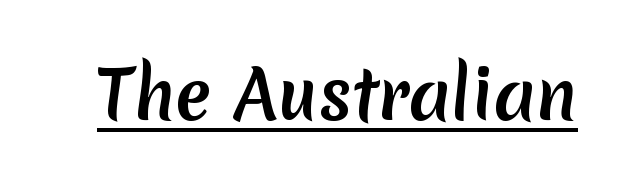
The image shows 67 px semibold sans-serif type; set normal letter spacing, underlined; low stroke contrast and a medium x-height.
